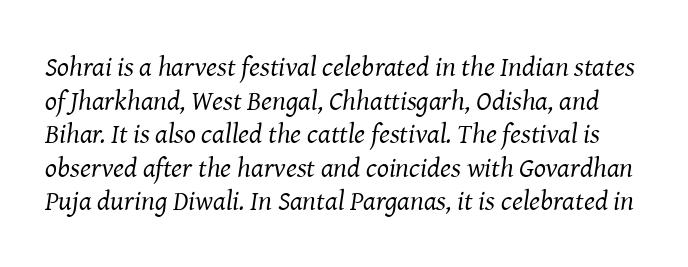
The image shows 28 px regular-weight serif type, italic (leaning right); set line spacing 1.2x, normal letter spacing, not underlined; medium stroke contrast and a medium x-height.
